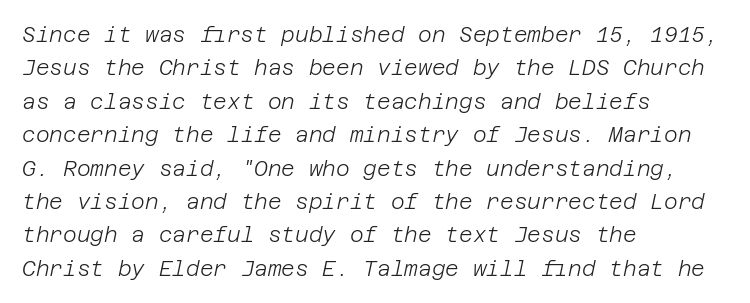
{"italic": "yes", "lean": "right", "slant_degrees": 12, "bold": "no", "underline": "no", "align": "left", "line_spacing": "normal", "line_spacing_ratio": 1.59, "letter_spacing": "normal", "letter_spacing_em": 0.0, "glyph_px": 21}
